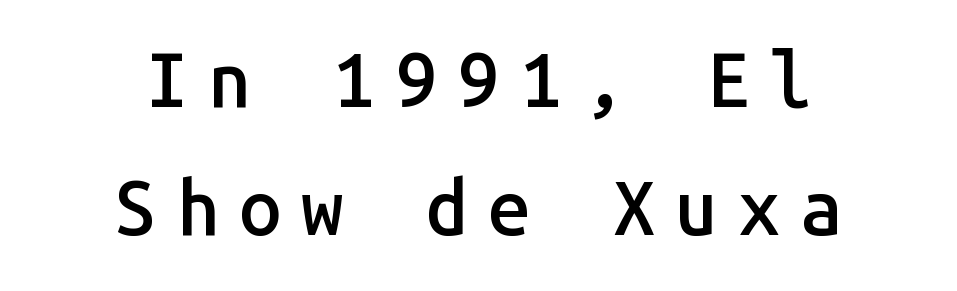
{"serif": "no", "italic": "no", "bold": "semi", "weight": "semibold", "width": "normal", "stroke_contrast": "low", "x_height": "medium", "monospaced": "yes", "underline": "no", "align": "center", "line_spacing": "normal", "line_spacing_ratio": 1.69, "letter_spacing": "wide", "letter_spacing_em": 0.26, "glyph_px": 76}
